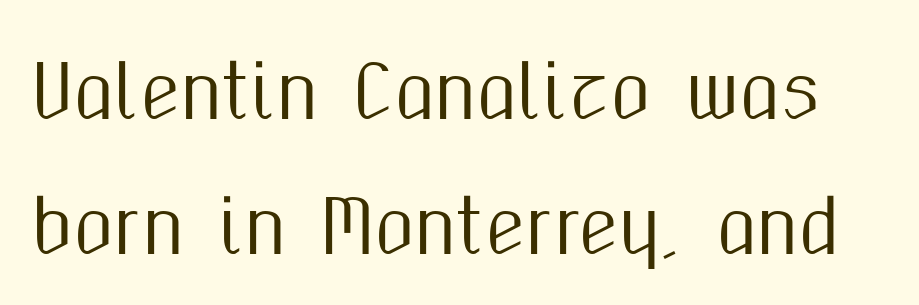
The image shows 73 px condensed sans-serif type, upright; set line spacing 1.85x, normal letter spacing, not underlined; medium stroke contrast and a medium x-height.
